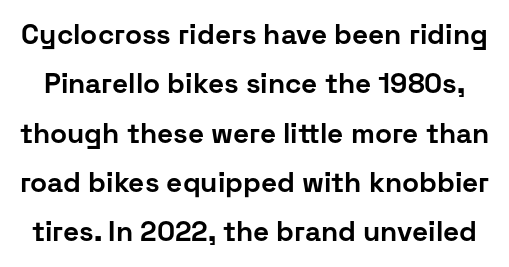
The type sits square on the baseline with zero lean. Each row of text sits above clean, open space. In terms of letterspacing, this is plain default setting. Check where the strokes stop: nothing finishes them off — pure sans.
